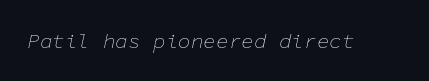
Q: Is the text bold? A: No.
Q: Is the text italic (slanted)? A: Yes, it leans right by about 11 degrees.
Q: Is the text underlined? A: No.
Q: Is the spacing between letters normal or unusually wide? A: Normal.
